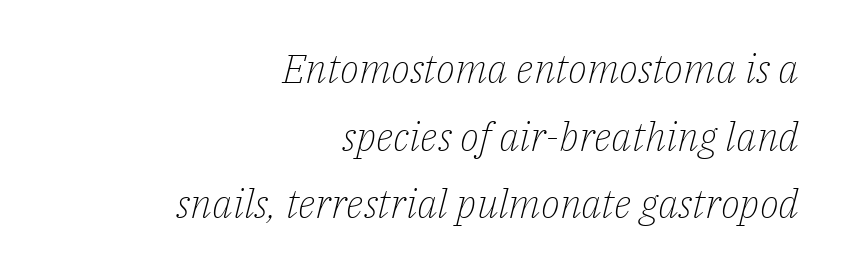
{"serif": "yes", "italic": "yes", "lean": "right", "slant_degrees": 14, "bold": "no", "weight": "light", "width": "normal", "stroke_contrast": "low", "x_height": "medium", "monospaced": "no", "underline": "no", "align": "right", "line_spacing": "normal", "line_spacing_ratio": 1.69, "letter_spacing": "normal", "letter_spacing_em": 0.0, "glyph_px": 40}
